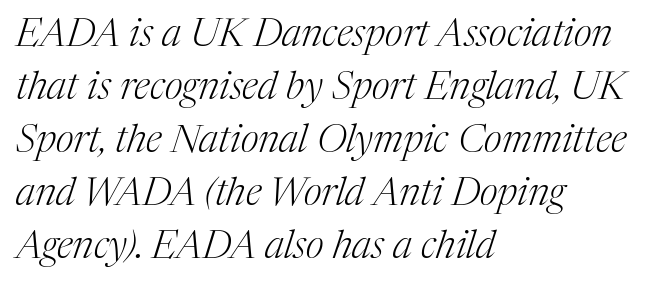
The image shows 39 px light serif type, italic (leaning right); set left-aligned, normal line spacing (1.36x), normal letter spacing, not underlined; medium stroke contrast and a medium x-height.
